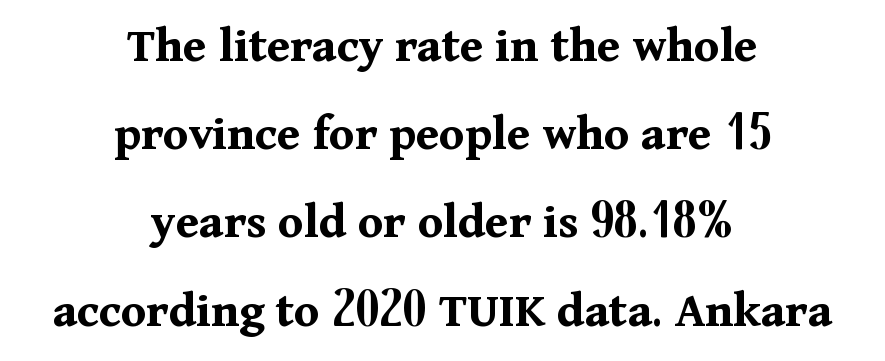
The image shows 51 px bold serif type, upright; set centered, line spacing 1.73x, normal letter spacing, not underlined; medium stroke contrast and a medium x-height.
